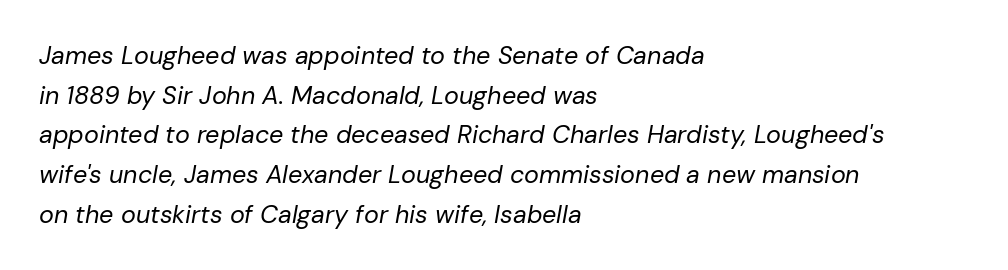
{"italic": "yes", "lean": "right", "slant_degrees": 10, "bold": "no", "underline": "no", "align": "left", "line_spacing": "normal", "line_spacing_ratio": 1.59, "letter_spacing": "normal", "letter_spacing_em": 0.0, "glyph_px": 25}
